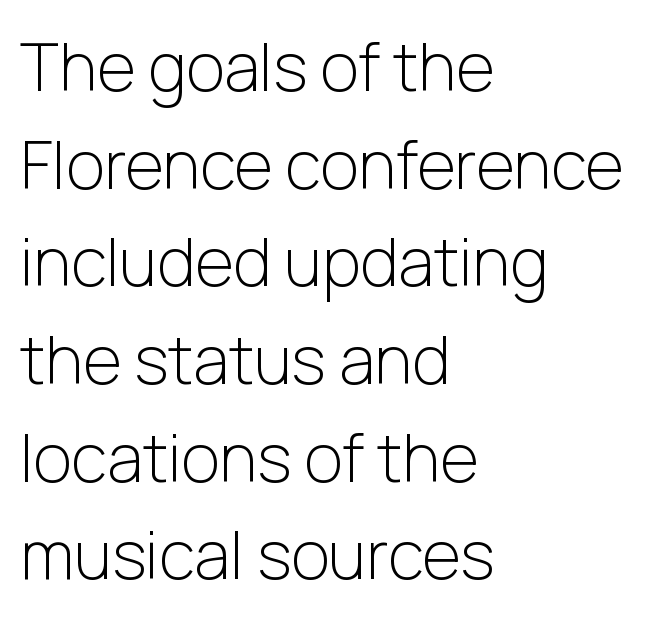
The image shows 66 px light sans-serif type, upright; set left-aligned, normal line spacing (1.48x), normal letter spacing, not underlined; low stroke contrast and a medium x-height.
